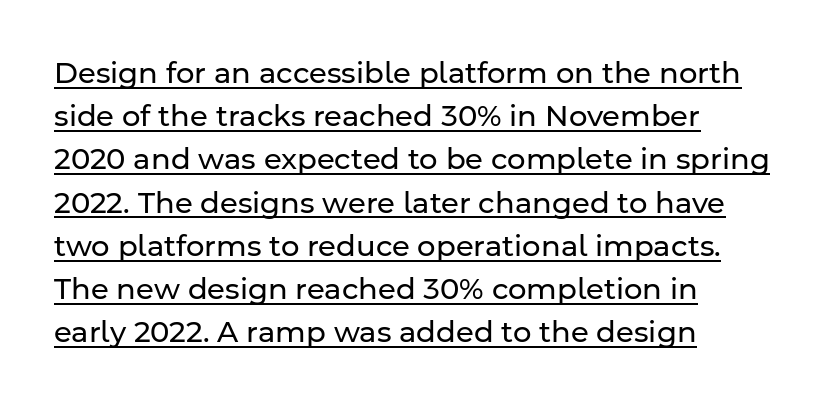
Q: Is the text bold? A: No.
Q: Is the text italic (slanted)? A: No, it is upright.
Q: Is the typeface a serif or a sans-serif typeface? A: Sans-serif.
Q: Is the text underlined? A: Yes.
Q: How is the paragraph aligned? A: Left-aligned.
Q: Is the spacing between letters normal or unusually wide? A: Normal.
Q: Is the spacing between lines tight, normal or loose? A: Normal.
Q: Width (condensed, normal, or wide)? A: Normal.
Q: Stroke contrast? A: Low.
Q: x-height? A: Medium.
Q: Monospaced? A: No.
